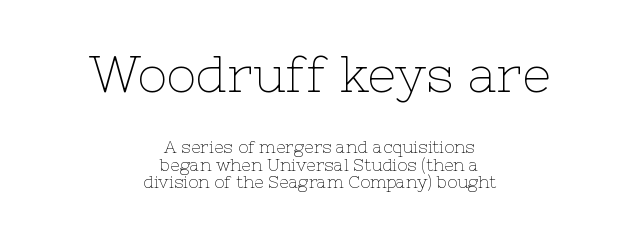
{"serif": "yes", "italic": "no", "bold": "no", "weight": "thin", "width": "normal", "stroke_contrast": "low", "x_height": "medium", "monospaced": "no", "underline": "no", "align": "center", "line_spacing": "tight", "line_spacing_ratio": 1.04, "letter_spacing": "normal", "letter_spacing_em": 0.0, "larger_block": "first", "size_ratio": 2.94, "glyph_px": 50}
